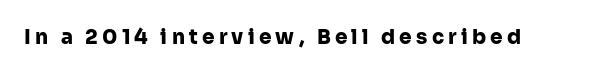
The image shows 20 px bold type, upright; set unusually wide letter spacing (+0.21 em), not underlined.
